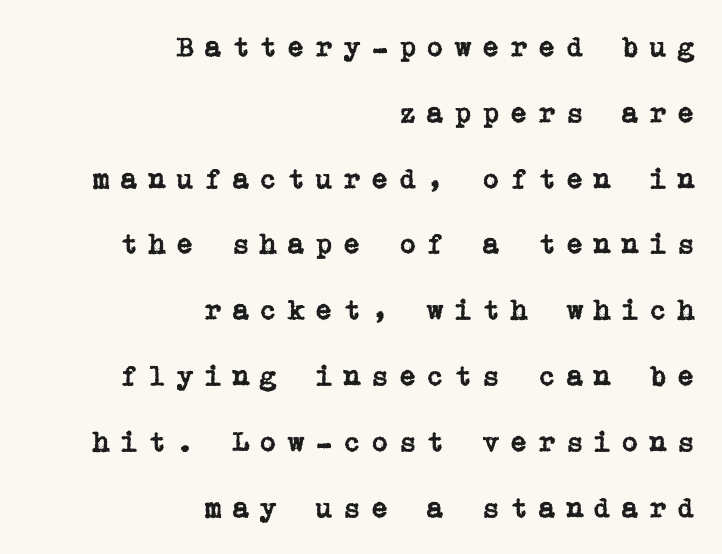
Designer's note — italics off, roman on. What kind of face is this? One with serifs. In terms of letterspacing, this is a distinctly airy, spread setting. These lines stand farther apart than default settings would place them. Anything drawn beneath the words? Only blank space.
